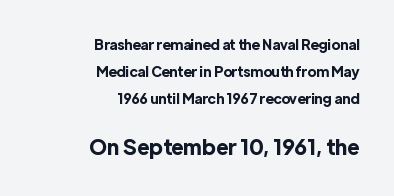
{"italic": "no", "bold": "yes", "underline": "no", "align": "right", "line_spacing": "loose", "line_spacing_ratio": 1.92, "letter_spacing": "normal", "letter_spacing_em": 0.0, "larger_block": "second", "size_ratio": 1.5, "glyph_px": 21}
